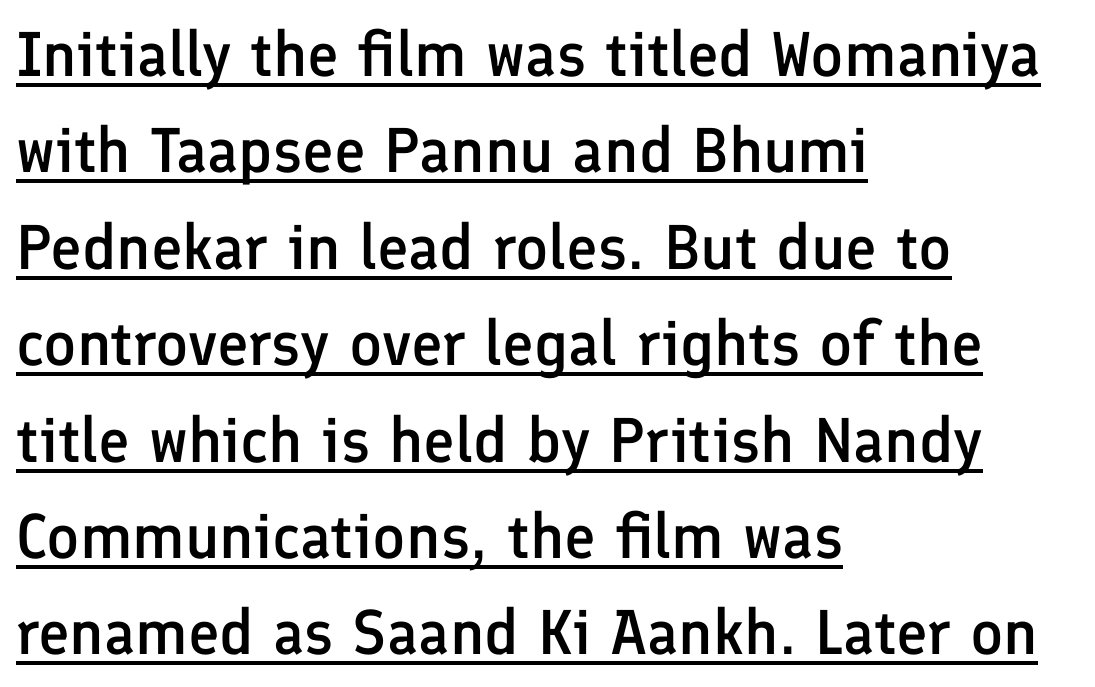
{"serif": "no", "italic": "no", "bold": "semi", "weight": "semibold", "width": "normal", "stroke_contrast": "low", "x_height": "medium", "monospaced": "no", "underline": "yes", "align": "left", "line_spacing": "normal", "line_spacing_ratio": 1.53, "letter_spacing": "normal", "letter_spacing_em": 0.0, "glyph_px": 63}
